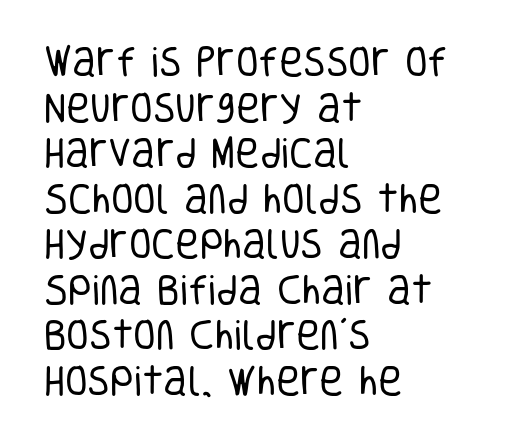
Q: Is the text bold? A: No.
Q: Is the text italic (slanted)? A: No, it is upright.
Q: Is the typeface a serif or a sans-serif typeface? A: Sans-serif.
Q: Is the text underlined? A: No.
Q: How is the paragraph aligned? A: Left-aligned.
Q: Is the spacing between letters normal or unusually wide? A: Normal.
Q: Is the spacing between lines tight, normal or loose? A: Normal.
Q: Width (condensed, normal, or wide)? A: Condensed.
Q: Stroke contrast? A: Low.
Q: x-height? A: Large.
Q: Monospaced? A: No.
